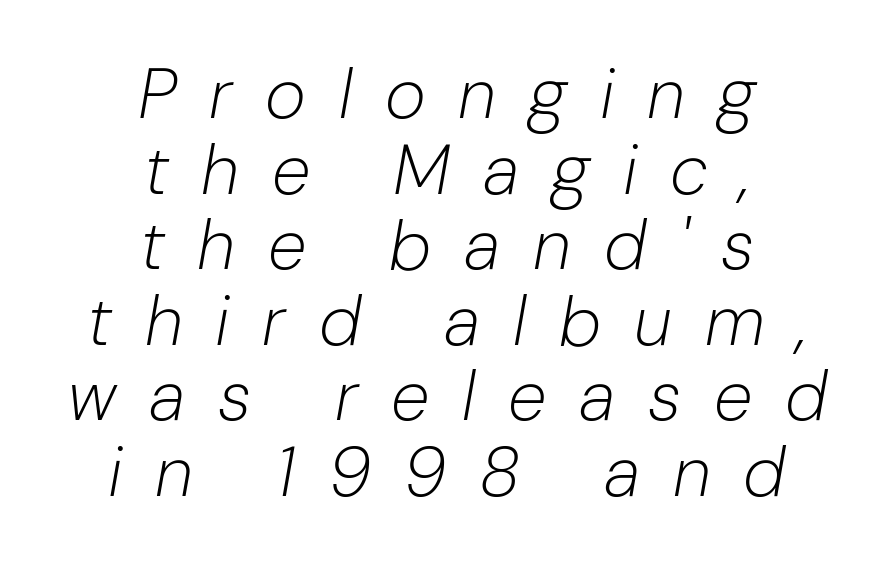
Q: Is the text bold? A: No.
Q: Is the text italic (slanted)? A: Yes, it leans right by about 10 degrees.
Q: Is the text underlined? A: No.
Q: How is the paragraph aligned? A: Centered.
Q: Is the spacing between letters normal or unusually wide? A: Unusually wide.
Q: Is the spacing between lines tight, normal or loose? A: Tight.
Q: Width (condensed, normal, or wide)? A: Normal.
Q: Stroke contrast? A: Low.
Q: x-height? A: Medium.
Q: Monospaced? A: No.
